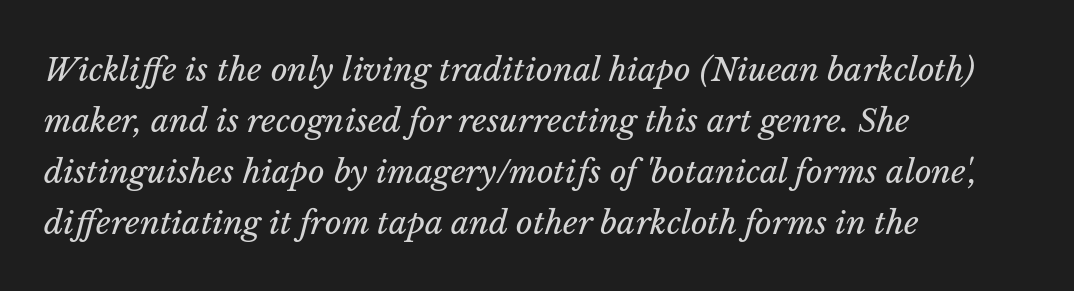
Q: Is the text bold? A: No.
Q: Is the text italic (slanted)? A: Yes, it leans right by about 14 degrees.
Q: Is the text underlined? A: No.
Q: How is the paragraph aligned? A: Left-aligned.
Q: Is the spacing between letters normal or unusually wide? A: Normal.
Q: Is the spacing between lines tight, normal or loose? A: Normal.
Q: Width (condensed, normal, or wide)? A: Normal.
Q: Stroke contrast? A: Low.
Q: x-height? A: Medium.
Q: Monospaced? A: No.
